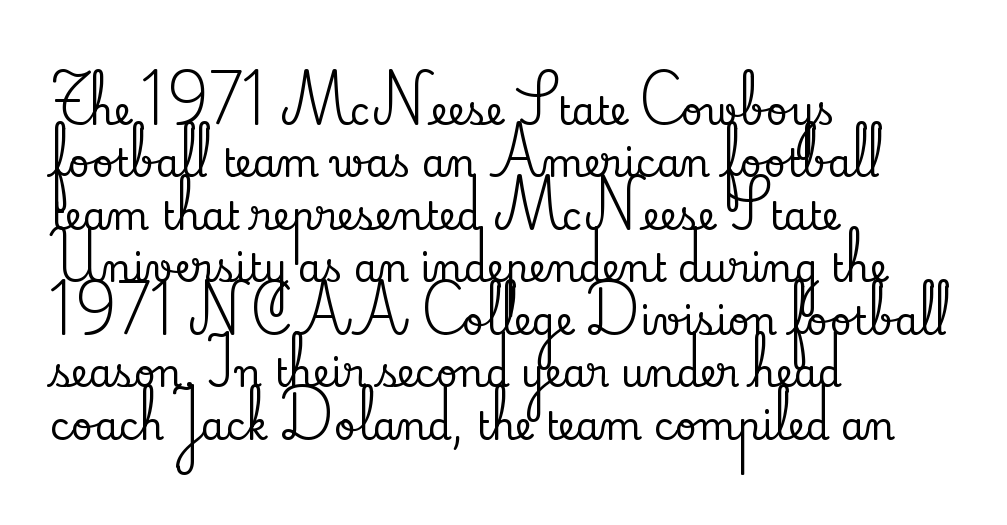
Only glyphs here, with clear space below each row. Horizontally, the lines are justified to the leading edge only. You can tell it's not italic because the verticals are truly vertical. A typesetter would call this proportional, since set widths differ per character. Default kerning and tracking; the words read as compact shapes.
